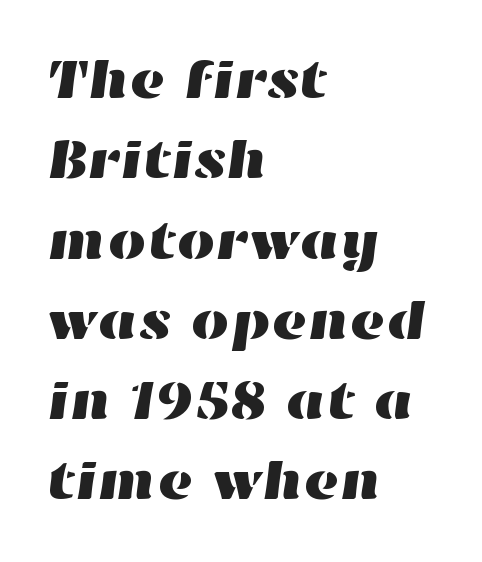
Q: Is the text underlined? A: No.
Q: How is the paragraph aligned? A: Left-aligned.
Q: Is the spacing between letters normal or unusually wide? A: Normal.
Q: Is the spacing between lines tight, normal or loose? A: Normal.
Q: Width (condensed, normal, or wide)? A: Wide.
Q: Stroke contrast? A: High.
Q: x-height? A: Medium.
Q: Monospaced? A: No.
